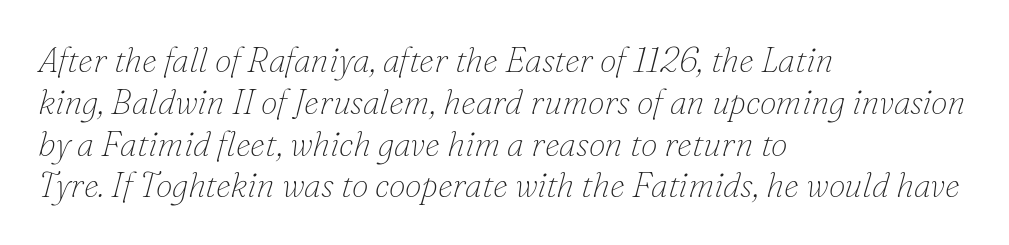
The image shows 34 px thin serif type, italic (leaning right); set left-aligned, line spacing 1.23x, normal letter spacing, not underlined; low stroke contrast and a small x-height.
